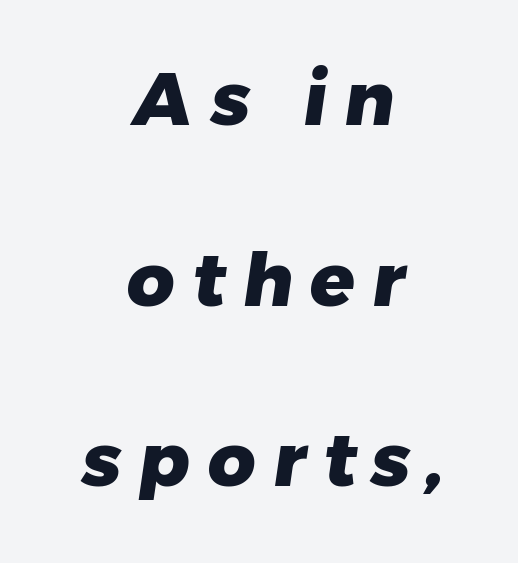
{"serif": "no", "bold": "yes", "weight": "heavy", "width": "normal", "stroke_contrast": "low", "x_height": "medium", "monospaced": "no", "underline": "no", "align": "center", "line_spacing": "loose", "line_spacing_ratio": 2.44, "letter_spacing": "wide", "letter_spacing_em": 0.23, "glyph_px": 74}
